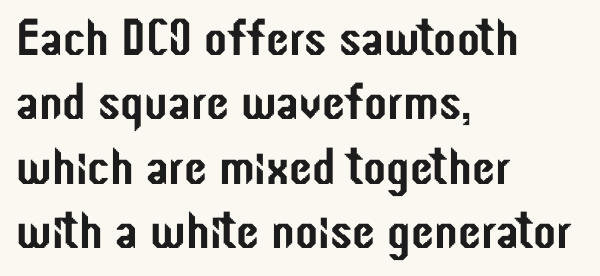
Q: Is the text italic (slanted)? A: No, it is upright.
Q: Is the typeface a serif or a sans-serif typeface? A: Sans-serif.
Q: Is the text underlined? A: No.
Q: How is the paragraph aligned? A: Left-aligned.
Q: Is the spacing between letters normal or unusually wide? A: Normal.
Q: Width (condensed, normal, or wide)? A: Condensed.
Q: Stroke contrast? A: Low.
Q: x-height? A: Medium.
Q: Monospaced? A: No.
